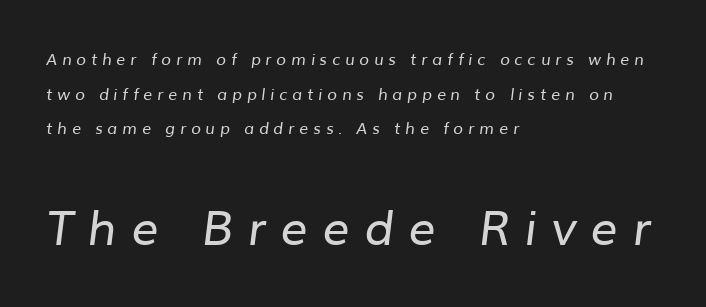
{"serif": "no", "bold": "no", "weight": "regular", "width": "normal", "stroke_contrast": "low", "x_height": "medium", "monospaced": "no", "underline": "no", "align": "left", "line_spacing": "loose", "line_spacing_ratio": 2.16, "letter_spacing": "wide", "letter_spacing_em": 0.3, "larger_block": "second", "size_ratio": 3.0, "glyph_px": 48}
